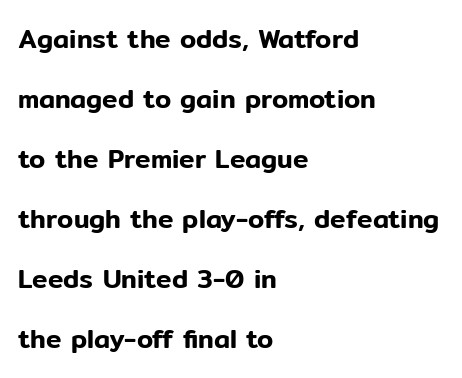
{"italic": "no", "underline": "no", "align": "left", "line_spacing": "loose", "line_spacing_ratio": 2.31, "letter_spacing": "normal", "letter_spacing_em": 0.0, "glyph_px": 26}
